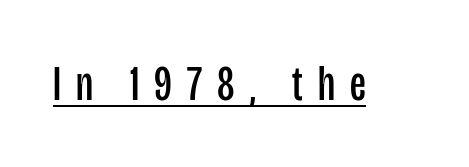
Think of a printed novel: that variable character pitch is what you see here. Compared with undecorated copy, this sample adds a rule below the words. You can tell from the bare stems that sans-serif type was used. The tracking reads as deliberately expanded to a designer's eye.
